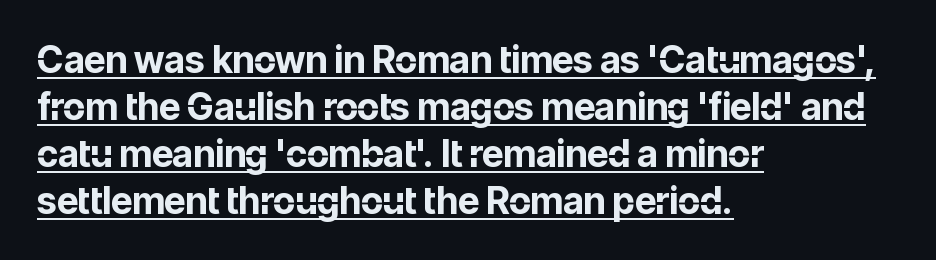
Baseline-to-baseline distance is the conventional proportion of letter height. The face used here is rendered with its standard letterfit. Rendered with straight, roman letterforms. Horizontal alignment here is leftward, the default for most running prose.
